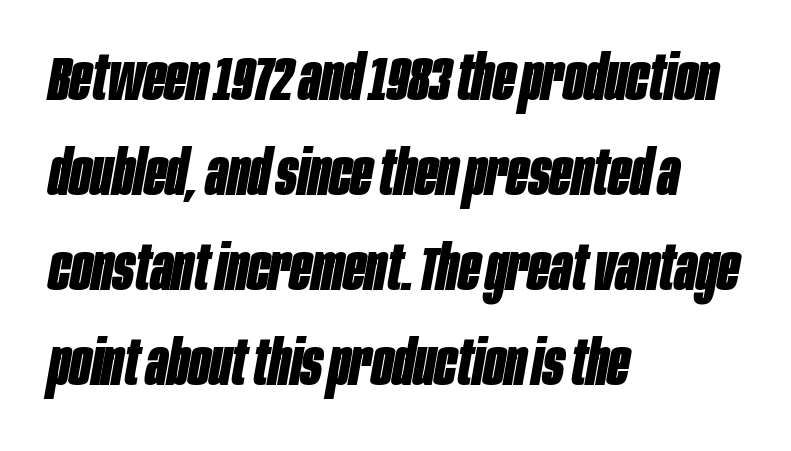
{"italic": "yes", "lean": "right", "slant_degrees": 10, "bold": "yes", "weight": "bold", "width": "condensed", "stroke_contrast": "low", "x_height": "large", "monospaced": "no", "underline": "no", "align": "left", "line_spacing": "normal", "line_spacing_ratio": 1.51, "letter_spacing": "normal", "letter_spacing_em": 0.0, "glyph_px": 63}
